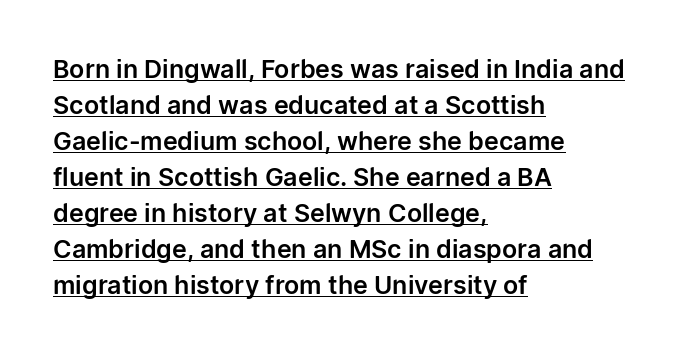
The image shows 25 px text type, upright; set left-aligned, normal line spacing (1.44x), normal letter spacing, underlined.
